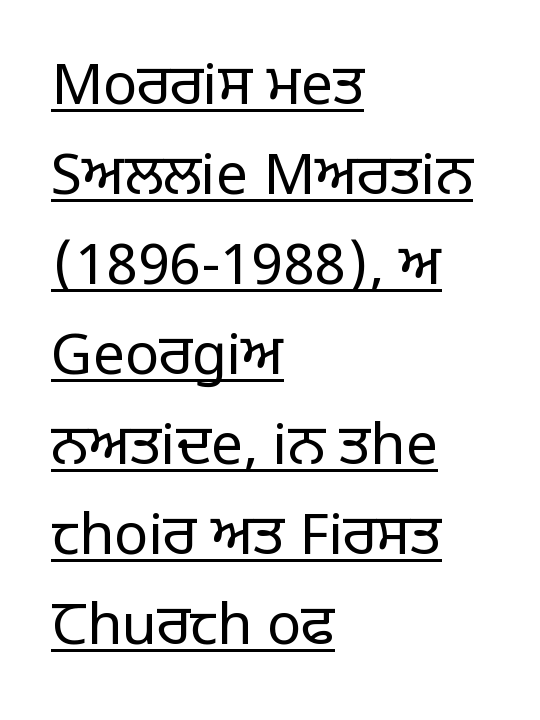
Does extra space separate the letters? No, they use regular spacing. Letterform terminals end flat and unadorned throughout the passage. Is this a fixed-width face? No — the glyphs have proportional, varying widths. Every word sits above its own underline. Stroke mass is kept to a normal reading level or below. Rendered with straight, roman letterforms.
